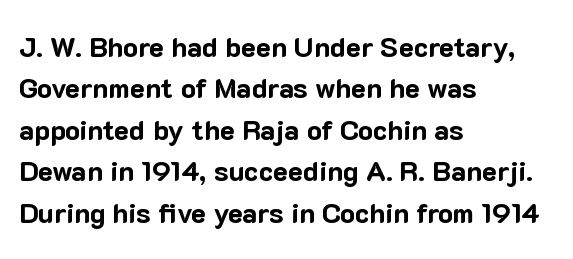
The image shows 28 px bold sans-serif type, upright; set left-aligned, normal line spacing (1.48x), normal letter spacing, not underlined; low stroke contrast and a medium x-height.
